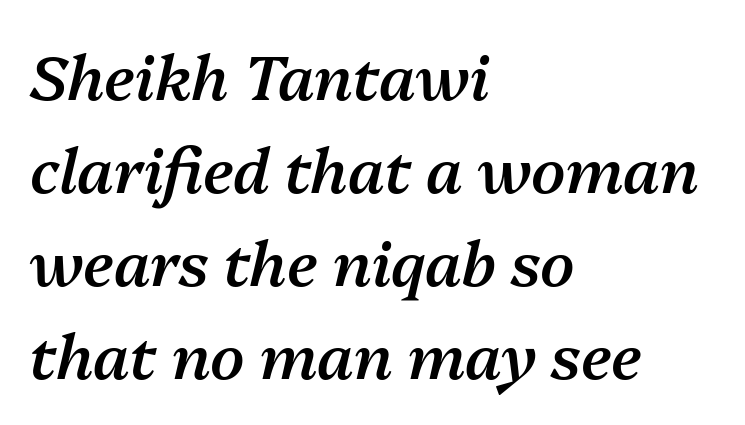
The image shows 62 px semibold type, italic (leaning right); set left-aligned, normal line spacing (1.5x), normal letter spacing, not underlined; medium stroke contrast and a medium x-height.
